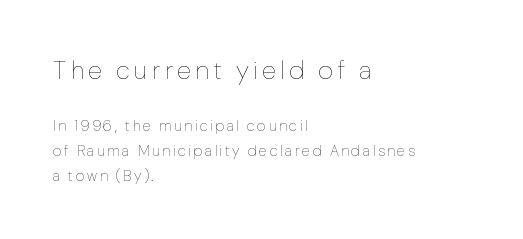
The image shows 26 px text type, upright; set left-aligned, normal line spacing (1.64x), not underlined; the first (top) block is 1.73x larger.
